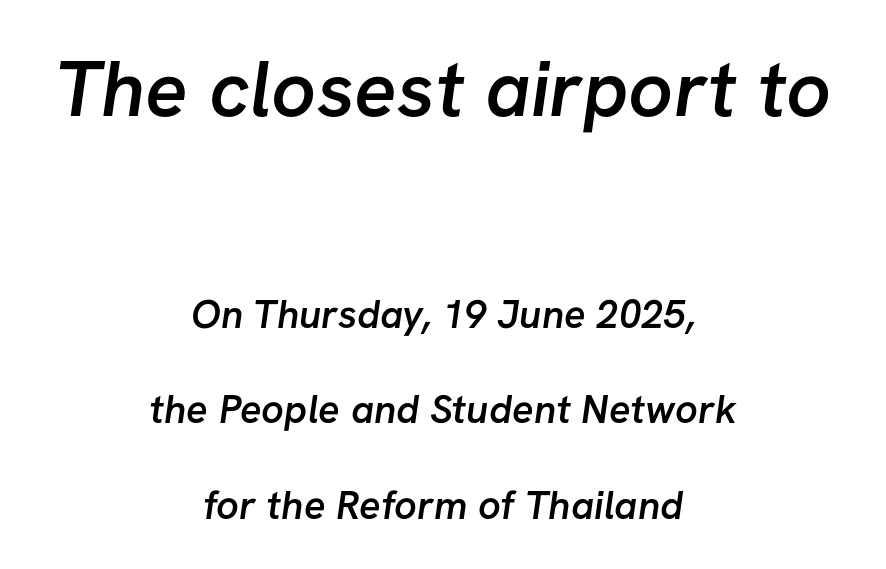
{"serif": "no", "bold": "semi", "weight": "semibold", "width": "normal", "stroke_contrast": "low", "x_height": "medium", "monospaced": "no", "underline": "no", "align": "center", "line_spacing": "loose", "line_spacing_ratio": 2.38, "letter_spacing": "normal", "letter_spacing_em": 0.0, "larger_block": "first", "size_ratio": 1.98, "glyph_px": 79}
